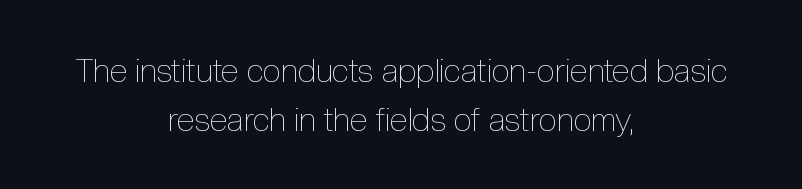
Q: Is the text bold? A: No.
Q: Is the text italic (slanted)? A: No, it is upright.
Q: Is the text underlined? A: No.
Q: How is the paragraph aligned? A: Centered.
Q: Is the spacing between letters normal or unusually wide? A: Normal.
Q: Is the spacing between lines tight, normal or loose? A: Normal.
Q: Width (condensed, normal, or wide)? A: Condensed.
Q: x-height? A: Medium.
Q: Monospaced? A: No.
